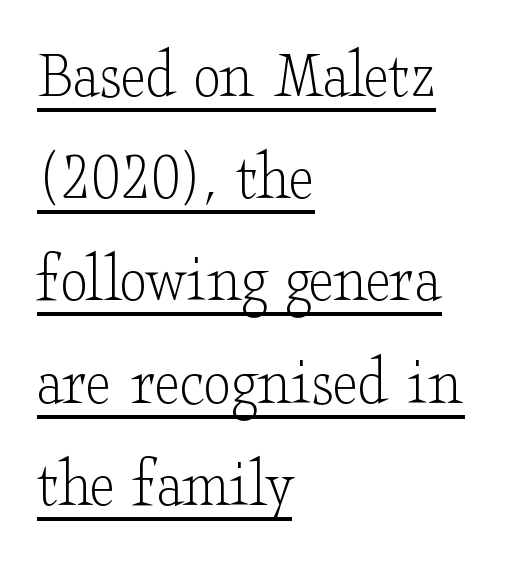
Q: Is the text bold? A: No.
Q: Is the text italic (slanted)? A: No, it is upright.
Q: Is the typeface a serif or a sans-serif typeface? A: Serif.
Q: Is the text underlined? A: Yes.
Q: How is the paragraph aligned? A: Left-aligned.
Q: Is the spacing between letters normal or unusually wide? A: Normal.
Q: Is the spacing between lines tight, normal or loose? A: Normal.
Q: Width (condensed, normal, or wide)? A: Wide.
Q: Stroke contrast? A: Low.
Q: x-height? A: Small.
Q: Monospaced? A: No.
